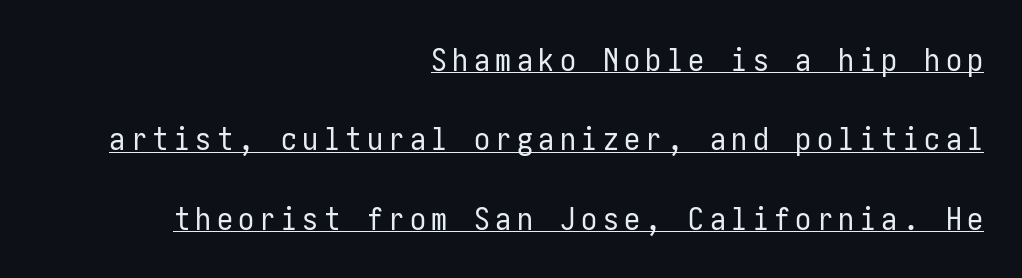
Q: Is the text bold? A: No.
Q: Is the text italic (slanted)? A: No, it is upright.
Q: Is the typeface a serif or a sans-serif typeface? A: Sans-serif.
Q: Is the text underlined? A: Yes.
Q: How is the paragraph aligned? A: Right-aligned.
Q: Is the spacing between lines tight, normal or loose? A: Loose.
Q: Width (condensed, normal, or wide)? A: Condensed.
Q: Stroke contrast? A: Low.
Q: x-height? A: Medium.
